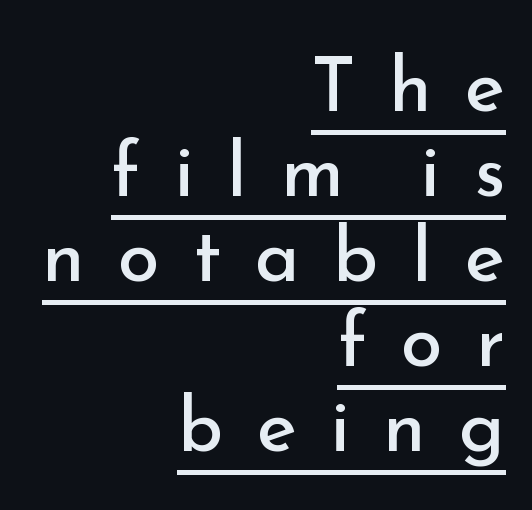
{"serif": "no", "italic": "no", "bold": "no", "weight": "regular", "width": "normal", "stroke_contrast": "low", "x_height": "small", "monospaced": "no", "underline": "yes", "align": "right", "line_spacing": "tight", "line_spacing_ratio": 1.12, "letter_spacing": "wide", "letter_spacing_em": 0.44, "glyph_px": 76}
